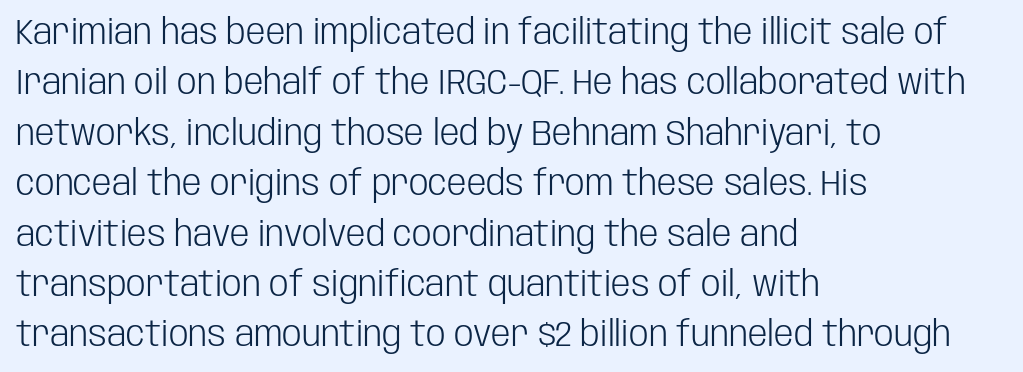
The letters advance in unequal steps, a hallmark of proportional type. This is the regular roman posture of the typeface. Glance below the letters and you will spot only blank space. The letters carry no serifs — their stems end cleanly without finishing strokes. One-word summary of the alignment: left. Does the leading feel generous? No, just average.
